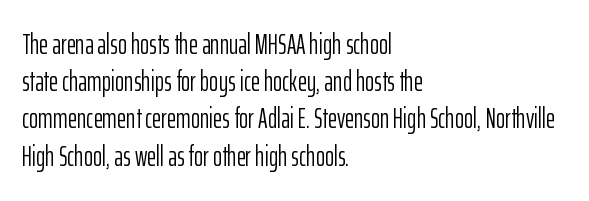
The lettering holds an erect, upright posture throughout. Default kerning and tracking; the words read as compact shapes. No word sits above an underline. Caption: face not bold, strokes unweighted. The leading is moderate, giving the passage an even texture.
